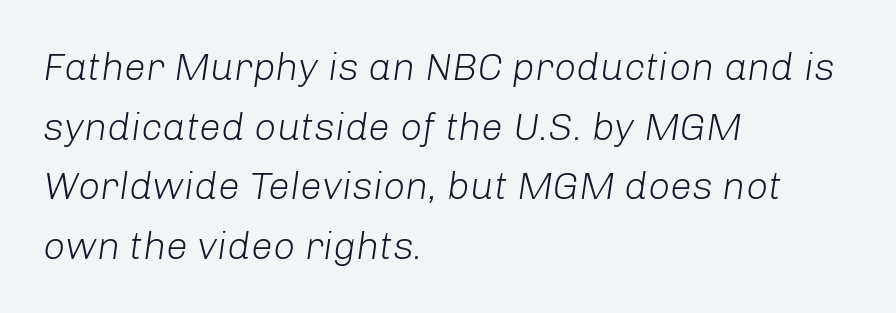
Q: Is the text bold? A: No.
Q: Is the text italic (slanted)? A: Yes, it leans right by about 8 degrees.
Q: Is the text underlined? A: No.
Q: How is the paragraph aligned? A: Left-aligned.
Q: Is the spacing between letters normal or unusually wide? A: Normal.
Q: Is the spacing between lines tight, normal or loose? A: Normal.
Q: Width (condensed, normal, or wide)? A: Normal.
Q: Stroke contrast? A: Low.
Q: x-height? A: Medium.
Q: Monospaced? A: No.
